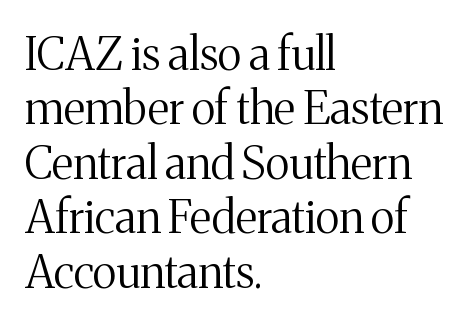
The image shows 45 px regular-weight serif type, upright; set left-aligned, line spacing 1.21x, normal letter spacing, not underlined; medium stroke contrast and a medium x-height.
